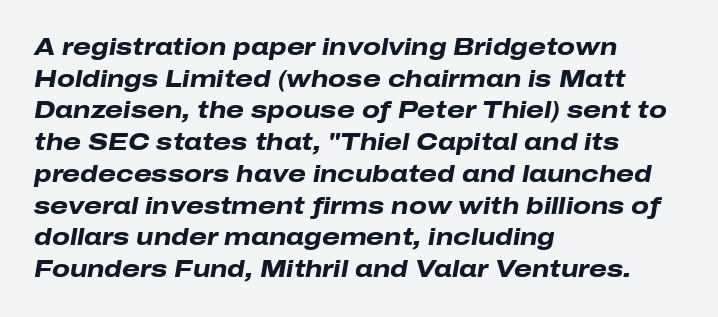
The image shows 23 px bold type, italic (leaning right); set left-aligned, normal line spacing (1.38x), normal letter spacing, not underlined.
